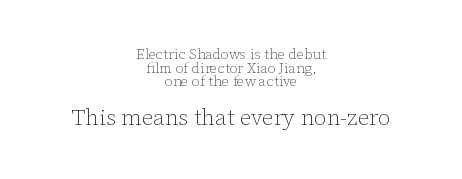
Q: Is the text bold? A: No.
Q: Is the text italic (slanted)? A: No, it is upright.
Q: Is the text underlined? A: No.
Q: How is the paragraph aligned? A: Centered.
Q: Is the spacing between letters normal or unusually wide? A: Normal.
Q: Is the spacing between lines tight, normal or loose? A: Tight.
Q: Which block of text is set in a larger size, the first (top) or the second (bottom)? A: The second (bottom) one.
